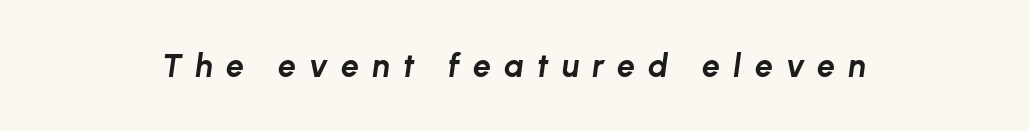
These lines have a slow, spaced-out rhythm from letter to letter. A typesetter would call this proportional, since set widths differ per character. A clean baseline with only descenders dipping below it. Would a proofreader flag this as italicized? Yes. I'd describe the lettering as bold — thick and assertive.
